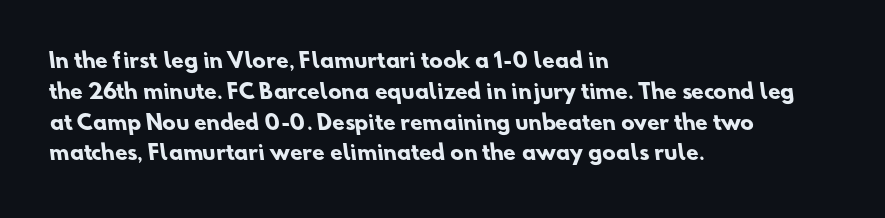
Q: Is the text bold? A: Yes.
Q: Is the text underlined? A: No.
Q: How is the paragraph aligned? A: Left-aligned.
Q: Is the spacing between letters normal or unusually wide? A: Normal.
Q: Is the spacing between lines tight, normal or loose? A: Normal.
